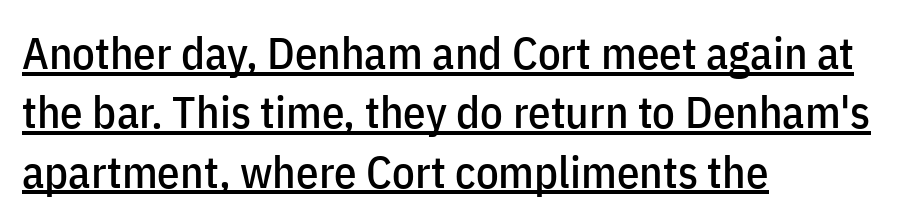
The image shows 45 px condensed sans-serif type, upright; set left-aligned, normal line spacing (1.32x), normal letter spacing, underlined; low stroke contrast and a medium x-height.
